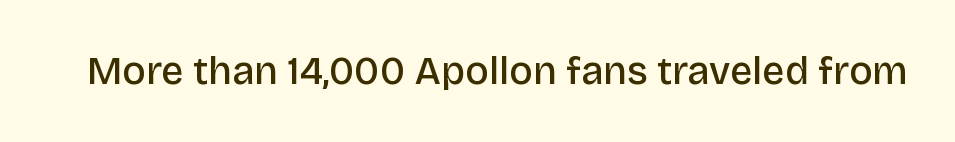
{"serif": "no", "italic": "no", "bold": "semi", "weight": "semibold", "width": "normal", "stroke_contrast": "low", "x_height": "large", "monospaced": "no", "underline": "no", "letter_spacing": "normal", "letter_spacing_em": 0.0, "glyph_px": 39}
